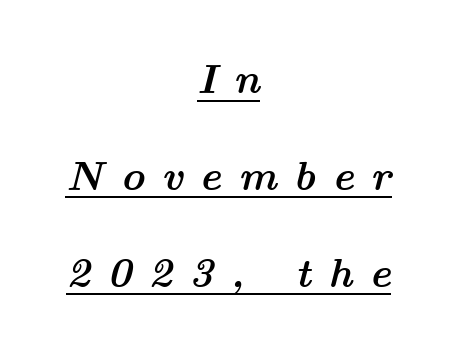
The image shows 41 px semibold, wide type, italic (leaning right); set centered, loose line spacing (2.36x), unusually wide letter spacing (+0.41 em), underlined; medium stroke contrast and a medium x-height.
